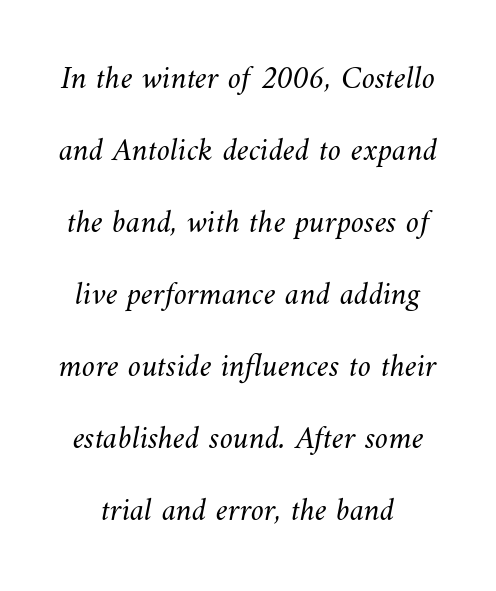
The image shows 33 px light type; set loose line spacing (2.18x), normal letter spacing, not underlined; medium stroke contrast and a small x-height.
